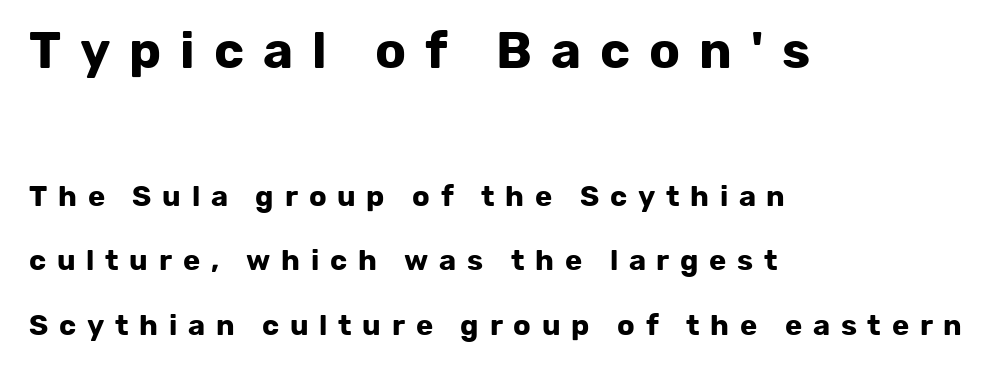
The image shows 51 px bold sans-serif type, upright; set left-aligned, loose line spacing (2.23x), unusually wide letter spacing (+0.37 em), not underlined; the first (top) block is 1.76x larger; low stroke contrast and a medium x-height.
